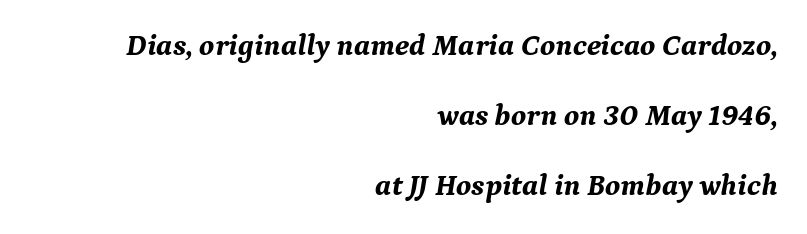
The image shows 30 px bold serif type, italic (leaning right); set right-aligned, loose line spacing (2.34x), normal letter spacing, not underlined; medium stroke contrast and a medium x-height.
